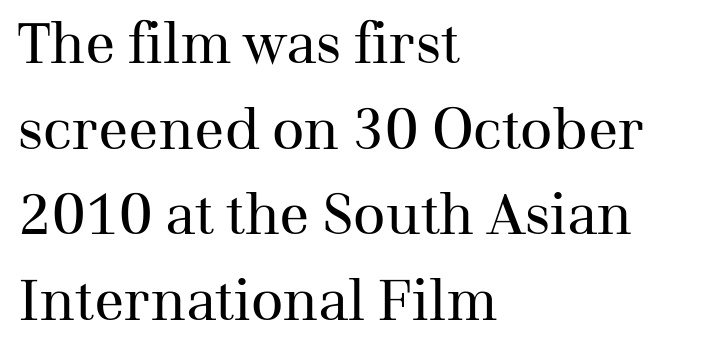
Q: Is the text bold? A: No.
Q: Is the text italic (slanted)? A: No, it is upright.
Q: Is the typeface a serif or a sans-serif typeface? A: Serif.
Q: Is the text underlined? A: No.
Q: How is the paragraph aligned? A: Left-aligned.
Q: Is the spacing between letters normal or unusually wide? A: Normal.
Q: Is the spacing between lines tight, normal or loose? A: Normal.
Q: Width (condensed, normal, or wide)? A: Normal.
Q: Stroke contrast? A: Medium.
Q: x-height? A: Medium.
Q: Monospaced? A: No.
